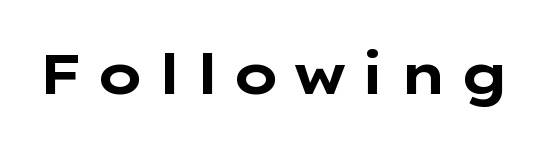
{"serif": "no", "italic": "no", "bold": "yes", "weight": "bold", "width": "wide", "stroke_contrast": "low", "x_height": "medium", "monospaced": "no", "underline": "no", "glyph_px": 56}
